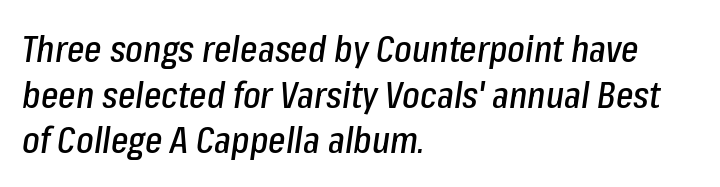
{"italic": "yes", "lean": "right", "slant_degrees": 8, "width": "condensed", "stroke_contrast": "low", "x_height": "medium", "monospaced": "no", "underline": "no", "align": "left", "line_spacing_ratio": 1.23, "letter_spacing": "normal", "letter_spacing_em": 0.0, "glyph_px": 37}
